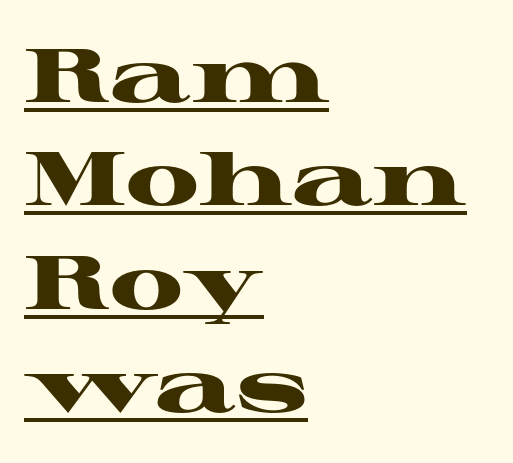
{"serif": "yes", "italic": "no", "bold": "yes", "weight": "heavy", "width": "wide", "stroke_contrast": "high", "x_height": "medium", "monospaced": "no", "underline": "yes", "align": "left", "line_spacing": "normal", "line_spacing_ratio": 1.36, "letter_spacing": "normal", "letter_spacing_em": 0.0, "glyph_px": 76}
